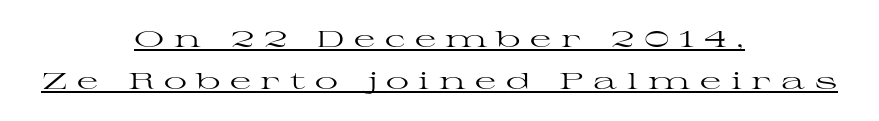
Q: Is the text bold? A: No.
Q: Is the text italic (slanted)? A: No, it is upright.
Q: Is the text underlined? A: Yes.
Q: How is the paragraph aligned? A: Centered.
Q: Is the spacing between letters normal or unusually wide? A: Unusually wide.
